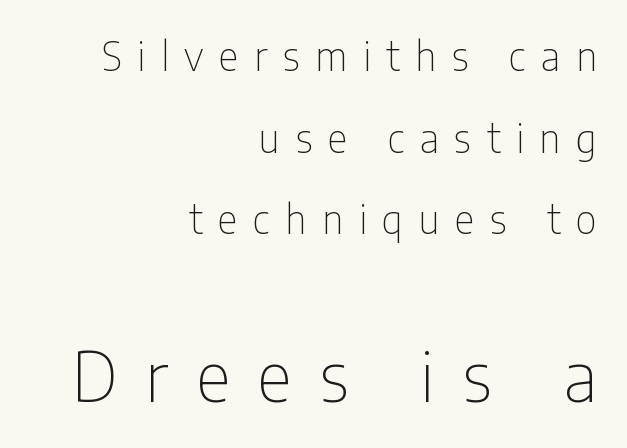
Q: Is the text bold? A: No.
Q: Is the text italic (slanted)? A: No, it is upright.
Q: Is the typeface a serif or a sans-serif typeface? A: Sans-serif.
Q: Is the text underlined? A: No.
Q: How is the paragraph aligned? A: Right-aligned.
Q: Is the spacing between letters normal or unusually wide? A: Unusually wide.
Q: Is the spacing between lines tight, normal or loose? A: Loose.
Q: Which block of text is set in a larger size, the first (top) or the second (bottom)? A: The second (bottom) one.
Q: Width (condensed, normal, or wide)? A: Condensed.
Q: Stroke contrast? A: Low.
Q: x-height? A: Medium.
Q: Monospaced? A: No.
